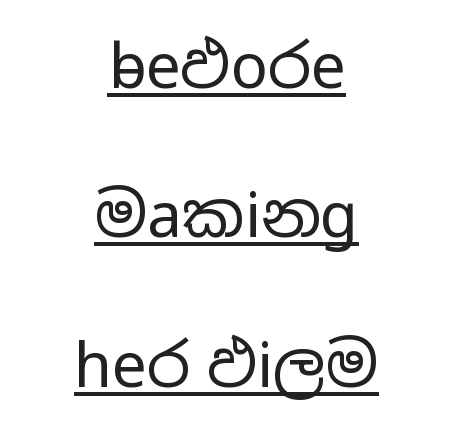
{"serif": "no", "italic": "no", "bold": "no", "weight": "regular", "width": "wide", "stroke_contrast": "low", "x_height": "medium", "monospaced": "no", "underline": "yes", "align": "center", "line_spacing": "loose", "line_spacing_ratio": 2.41, "letter_spacing": "normal", "letter_spacing_em": 0.0, "glyph_px": 62}
